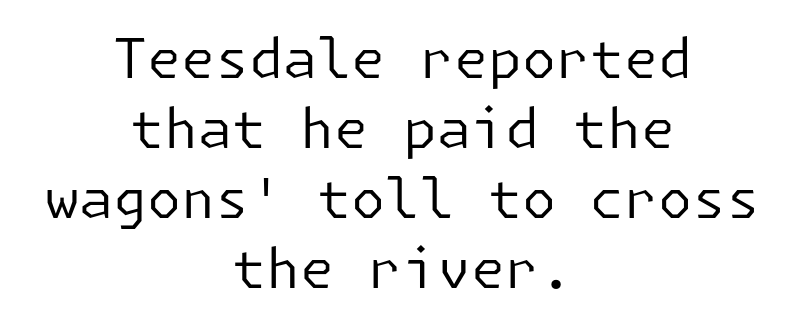
The line-height multiplier appears to be the usual default. Unlike a traditional serif, this face leaves its strokes unadorned. The zone under the glyphs is completely vacant. No italicization has been applied; the sample stays upright.
